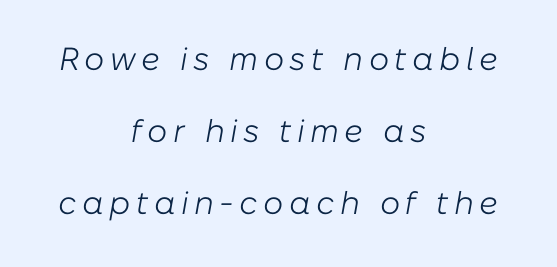
Where is the straight margin? There isn't one; the lines are centered. Reading down the column, the eye jumps a long way to each next line. This sample uses an oblique cut, with every glyph tilted off the vertical. Decoration check: the copy has no underline.
